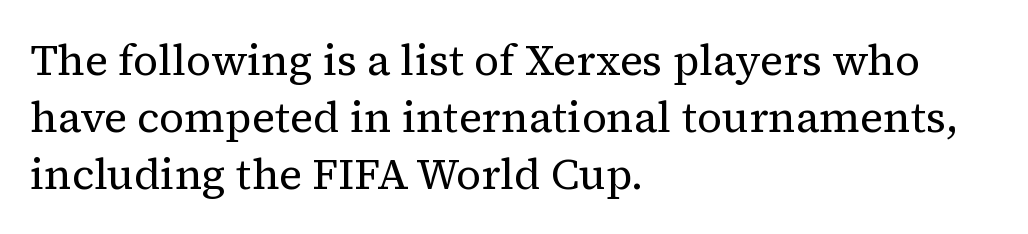
{"serif": "yes", "italic": "no", "bold": "no", "weight": "regular", "width": "normal", "stroke_contrast": "medium", "x_height": "medium", "monospaced": "no", "underline": "no", "align": "left", "line_spacing": "normal", "line_spacing_ratio": 1.32, "letter_spacing": "normal", "letter_spacing_em": 0.0, "glyph_px": 43}
